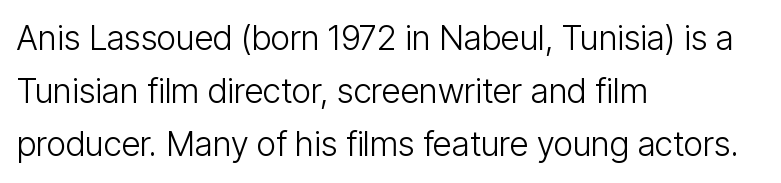
{"serif": "no", "italic": "no", "bold": "no", "weight": "light", "width": "condensed", "stroke_contrast": "low", "x_height": "medium", "monospaced": "no", "underline": "no", "align": "left", "line_spacing": "normal", "line_spacing_ratio": 1.56, "letter_spacing": "normal", "letter_spacing_em": 0.0, "glyph_px": 34}
